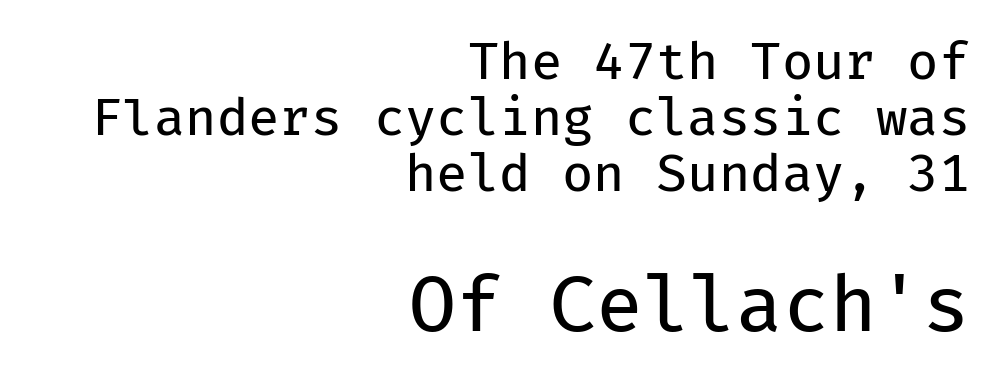
{"serif": "no", "italic": "no", "bold": "no", "weight": "regular", "width": "normal", "stroke_contrast": "low", "x_height": "medium", "monospaced": "yes", "underline": "no", "align": "right", "line_spacing": "tight", "line_spacing_ratio": 1.1, "letter_spacing": "normal", "letter_spacing_em": 0.0, "larger_block": "second", "size_ratio": 1.49, "glyph_px": 76}
